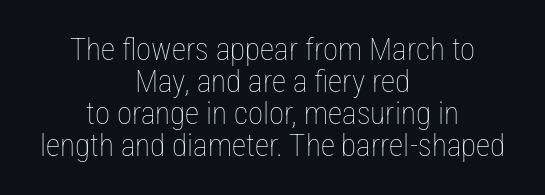
Q: Is the text bold? A: No.
Q: Is the text italic (slanted)? A: No, it is upright.
Q: Is the text underlined? A: No.
Q: How is the paragraph aligned? A: Centered.
Q: Is the spacing between letters normal or unusually wide? A: Normal.
Q: Is the spacing between lines tight, normal or loose? A: Tight.
Q: Width (condensed, normal, or wide)? A: Condensed.
Q: Stroke contrast? A: Low.
Q: x-height? A: Medium.
Q: Monospaced? A: No.
